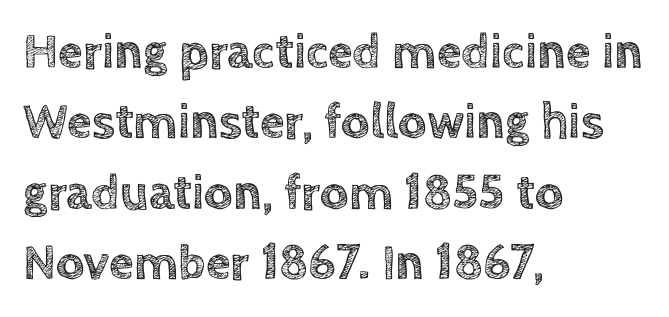
{"italic": "no", "width": "normal", "x_height": "large", "monospaced": "no", "underline": "no", "align": "left", "line_spacing": "normal", "line_spacing_ratio": 1.41, "letter_spacing": "normal", "letter_spacing_em": 0.0, "glyph_px": 50}
